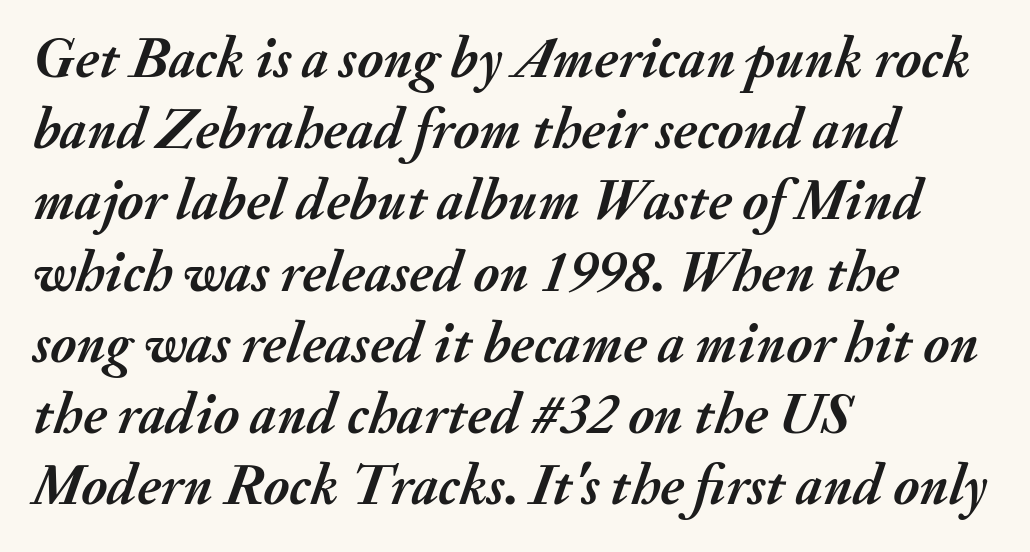
The zone under the glyphs is completely vacant. The passage shown has conventional tracking throughout. There's an unmistakable incline to the writing here. Note the varied advance widths — an 'i' is clearly narrower than an 'm'. These lines are set flush left with a ragged right edge.
